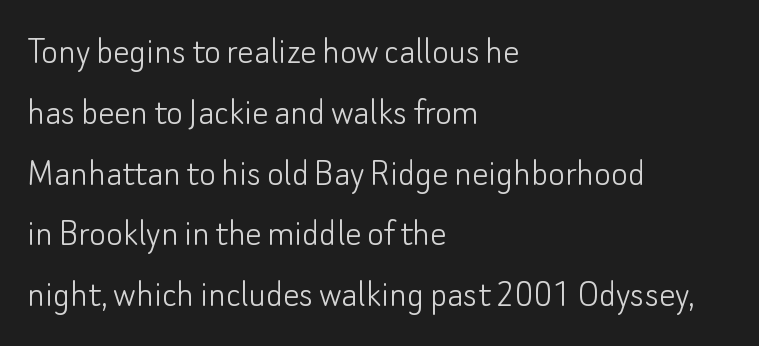
The specimen reads as upright at a glance. This rendering features lettering with no underline. The weight tops out at a normal text grade. If you measured baseline to baseline, you'd find a middling distance. Where is the straight margin? On the left.
